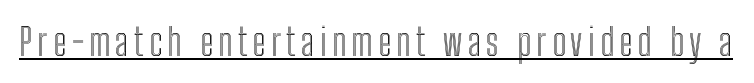
{"italic": "no", "width": "condensed", "x_height": "medium", "monospaced": "no", "underline": "yes", "glyph_px": 37}
